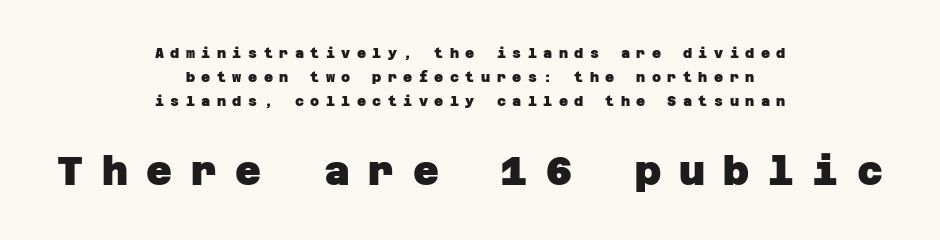
Does the leading feel generous? No, just average. Stroke terminals: plain, sans-serif. The lower block of text is set noticeably larger than the block above it. Compared with typical body copy, the letter spacing here is much looser. Clear beneath every line of the passage. Caption: multi-line text, centered on the measure.
